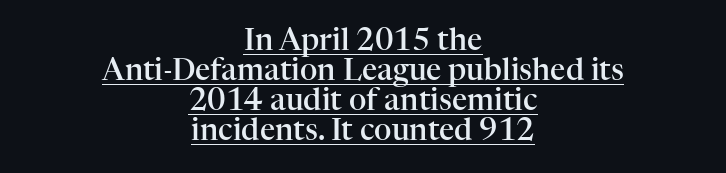
The image shows 30 px semibold serif type, upright; set centered, tight line spacing (1.0x), normal letter spacing, underlined; high stroke contrast and a medium x-height.
